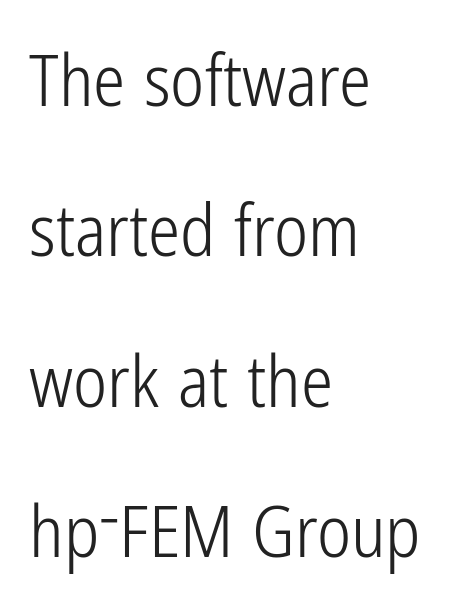
The image shows 72 px light, condensed sans-serif type, upright; set left-aligned, loose line spacing (2.09x), normal letter spacing, not underlined; low stroke contrast and a medium x-height.
